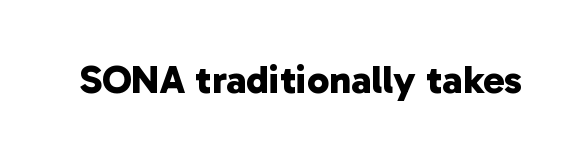
Typographic density is high because the face is bold. These lines are composed in type without serifs. Here the designer chose a conventional face with non-uniform glyph widths. The space directly below the letters is spotless.
